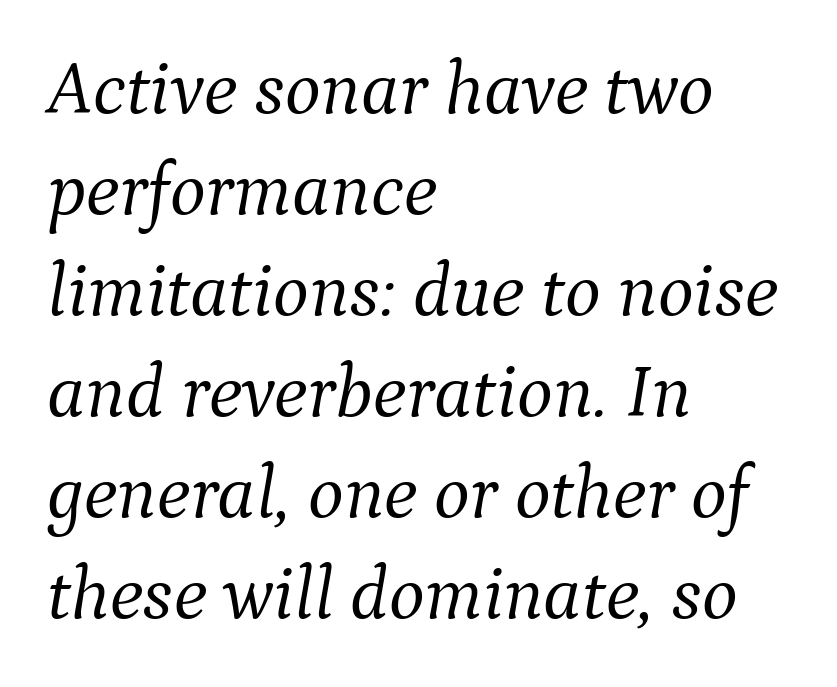
{"serif": "yes", "italic": "yes", "lean": "right", "slant_degrees": 9, "bold": "no", "weight": "light", "width": "normal", "stroke_contrast": "medium", "x_height": "medium", "monospaced": "no", "underline": "no", "align": "left", "line_spacing": "normal", "line_spacing_ratio": 1.33, "letter_spacing": "normal", "letter_spacing_em": 0.0, "glyph_px": 76}
